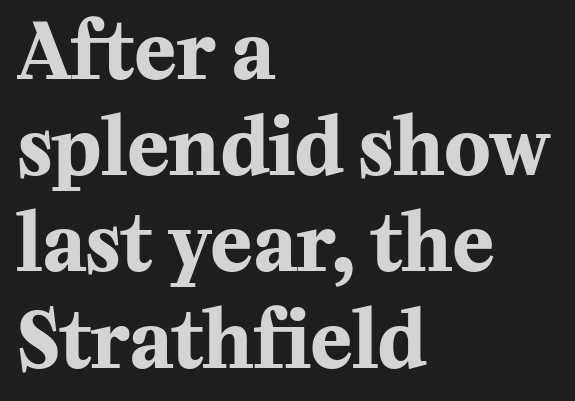
{"serif": "yes", "italic": "no", "bold": "yes", "weight": "bold", "width": "normal", "stroke_contrast": "medium", "x_height": "medium", "monospaced": "no", "underline": "no", "align": "left", "line_spacing": "normal", "line_spacing_ratio": 1.25, "letter_spacing": "normal", "letter_spacing_em": 0.0, "glyph_px": 77}
